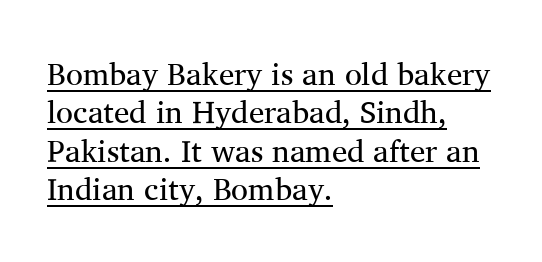
The image shows 31 px regular-weight serif type, upright; set left-aligned, line spacing 1.24x, normal letter spacing, underlined; medium stroke contrast and a medium x-height.
